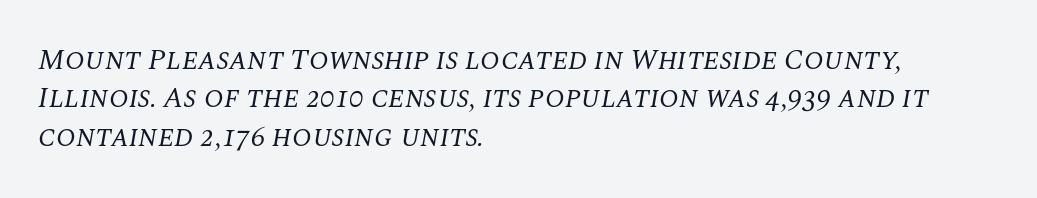
The image shows 29 px regular-weight serif type, italic (leaning right); set left-aligned, normal line spacing (1.32x), normal letter spacing, not underlined; medium stroke contrast and a large x-height.
